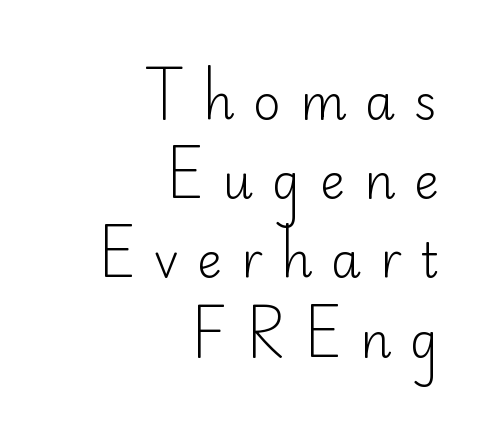
The image shows 48 px light sans-serif type, upright; set right-aligned, normal line spacing (1.65x), unusually wide letter spacing (+0.39 em), not underlined; low stroke contrast and a small x-height.
